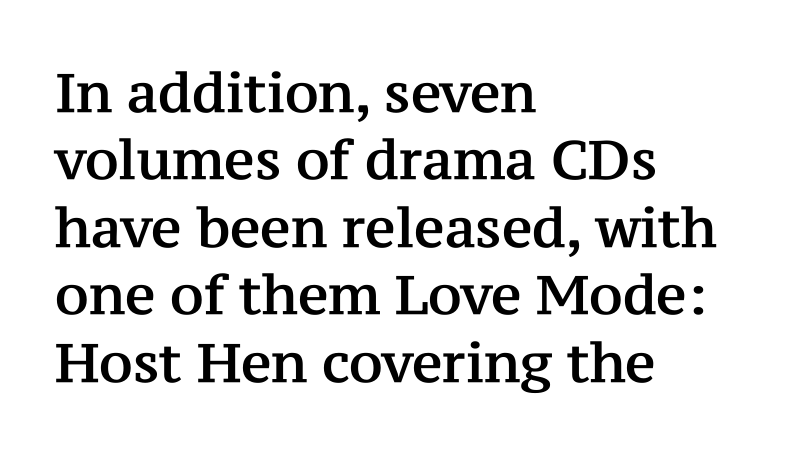
{"serif": "yes", "italic": "no", "width": "normal", "stroke_contrast": "medium", "x_height": "medium", "monospaced": "no", "underline": "no", "align": "left", "line_spacing": "normal", "line_spacing_ratio": 1.25, "letter_spacing": "normal", "letter_spacing_em": 0.0, "glyph_px": 54}
